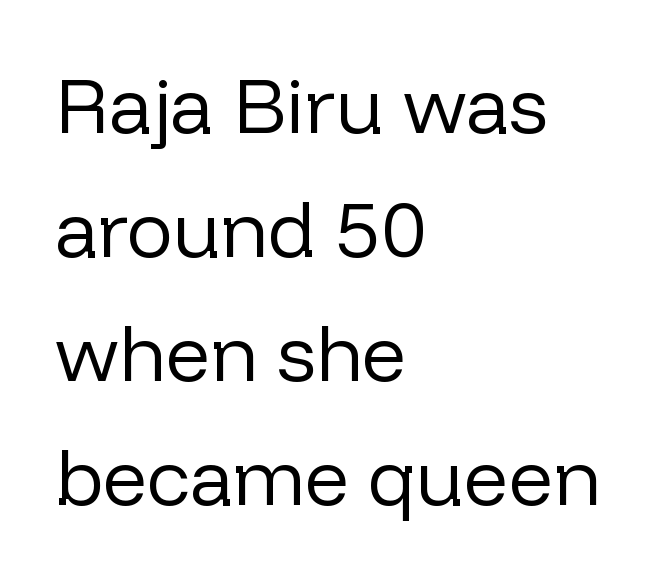
{"serif": "no", "italic": "no", "bold": "no", "weight": "regular", "width": "normal", "stroke_contrast": "low", "x_height": "medium", "monospaced": "no", "underline": "no", "align": "left", "line_spacing": "normal", "line_spacing_ratio": 1.59, "letter_spacing": "normal", "letter_spacing_em": 0.0, "glyph_px": 78}
